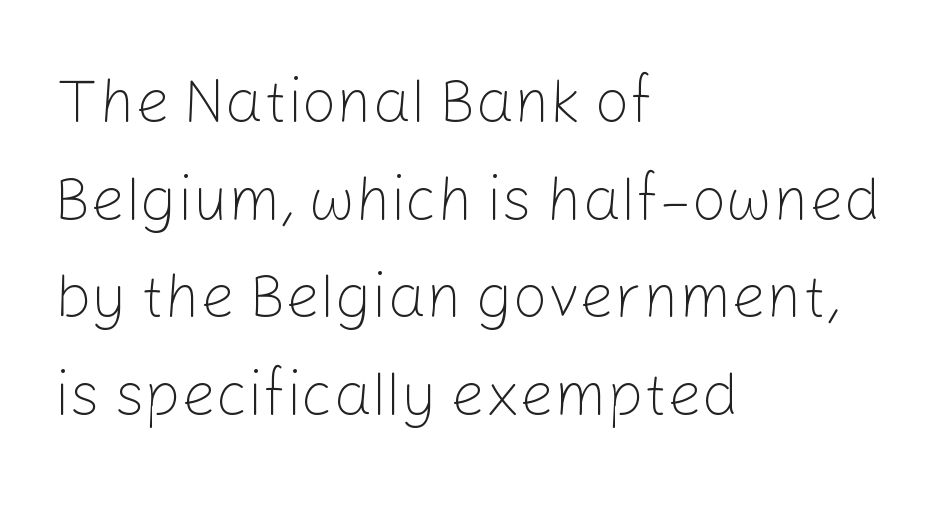
{"serif": "no", "italic": "no", "bold": "no", "weight": "light", "width": "normal", "stroke_contrast": "low", "x_height": "medium", "monospaced": "no", "underline": "no", "align": "left", "line_spacing": "normal", "line_spacing_ratio": 1.6, "letter_spacing": "normal", "letter_spacing_em": 0.0, "glyph_px": 61}
